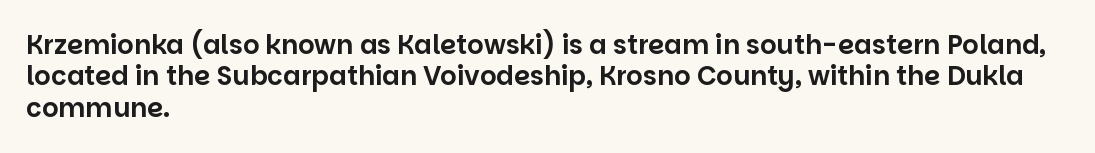
{"italic": "no", "underline": "no", "align": "left", "line_spacing_ratio": 1.21, "letter_spacing": "normal", "letter_spacing_em": 0.0, "glyph_px": 26}
